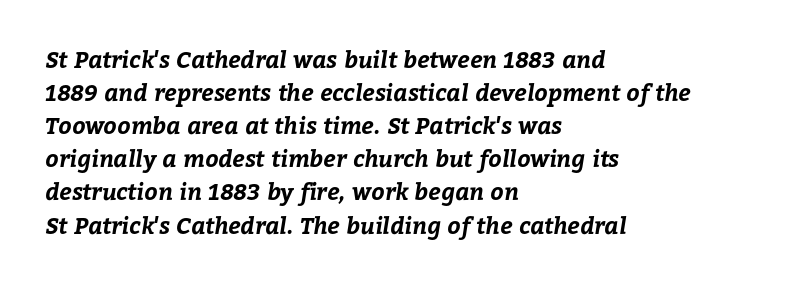
{"bold": "yes", "underline": "no", "align": "left", "line_spacing": "normal", "line_spacing_ratio": 1.44, "letter_spacing": "normal", "letter_spacing_em": 0.0, "glyph_px": 23}
